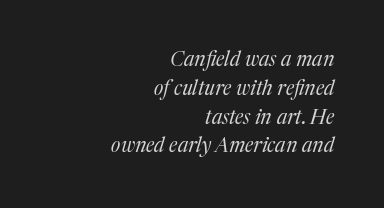
Q: Is the text bold? A: No.
Q: Is the text italic (slanted)? A: Yes, it leans right by about 17 degrees.
Q: Is the text underlined? A: No.
Q: How is the paragraph aligned? A: Right-aligned.
Q: Is the spacing between letters normal or unusually wide? A: Normal.
Q: Is the spacing between lines tight, normal or loose? A: Normal.
